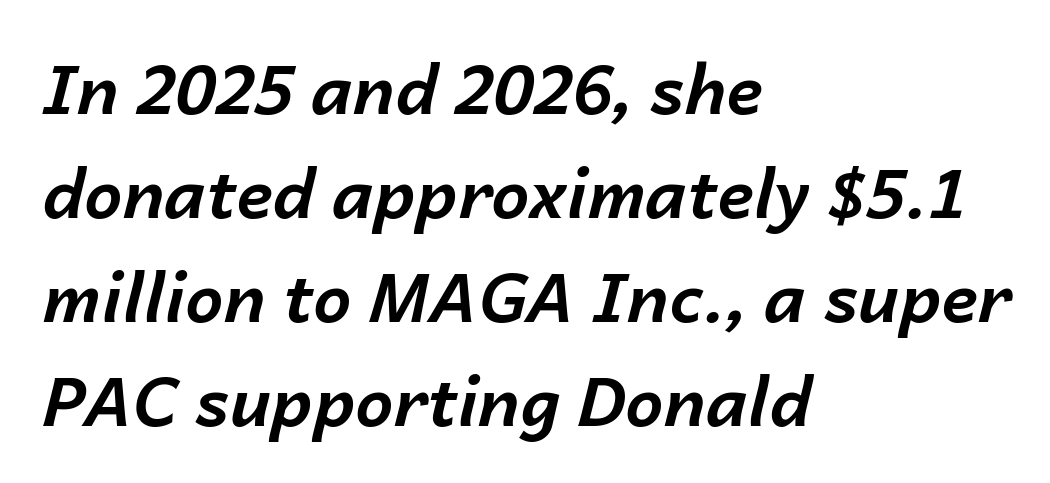
A full-strength bold gives these letters their thick strokes. Baseline-to-baseline distance is the conventional proportion of letter height. The zone under the glyphs is completely vacant. The compositor pushed each line to the left boundary. In terms of letterspacing, this is plain default setting.
